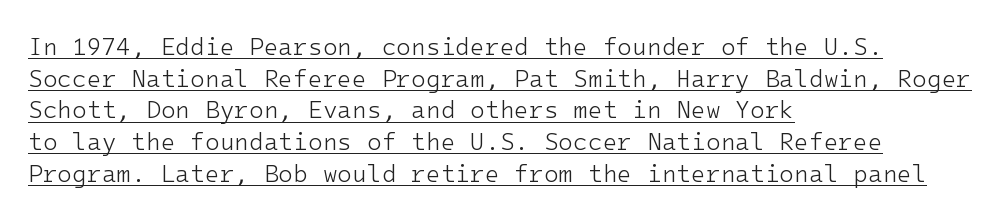
{"italic": "no", "bold": "no", "underline": "yes", "align": "left", "line_spacing": "normal", "line_spacing_ratio": 1.32, "letter_spacing": "normal", "letter_spacing_em": 0.0, "glyph_px": 24}
